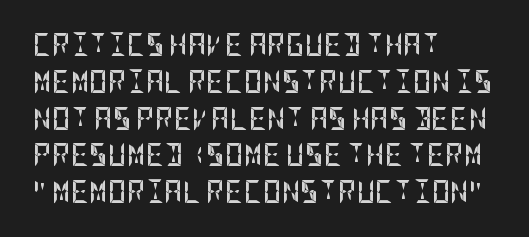
The image shows 23 px bold type, upright; set left-aligned, normal line spacing (1.6x), normal letter spacing, not underlined.
